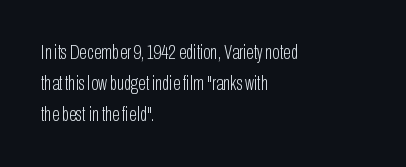
{"italic": "no", "bold": "no", "underline": "no", "align": "left", "line_spacing": "normal", "line_spacing_ratio": 1.55, "letter_spacing": "normal", "letter_spacing_em": 0.0, "glyph_px": 20}
